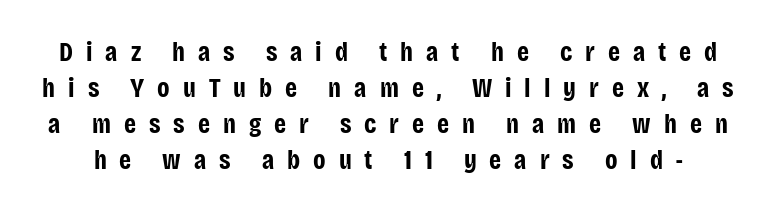
{"italic": "no", "bold": "yes", "underline": "no", "line_spacing": "normal", "line_spacing_ratio": 1.33, "letter_spacing": "wide", "letter_spacing_em": 0.48, "glyph_px": 27}
